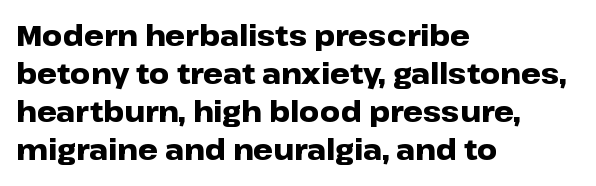
The passage shown is typed in a proportional face where columns would drift. Weight: bold. Underlining? Definitely not there. Is there any slant? The stems are plumb. The ragged edge is on the right, which tells us the setting is flush left. No feet cap the strokes, marking this as sans-serif type.
